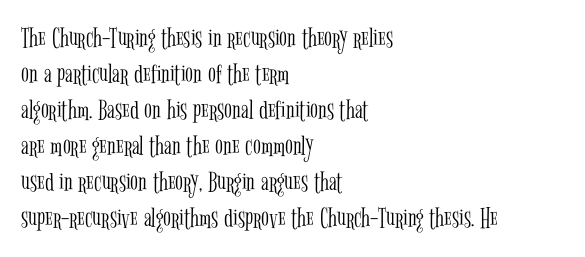
Q: Is the text bold? A: No.
Q: Is the text italic (slanted)? A: No, it is upright.
Q: Is the typeface a serif or a sans-serif typeface? A: Serif.
Q: Is the text underlined? A: No.
Q: How is the paragraph aligned? A: Left-aligned.
Q: Is the spacing between letters normal or unusually wide? A: Normal.
Q: Width (condensed, normal, or wide)? A: Condensed.
Q: Stroke contrast? A: Low.
Q: x-height? A: Medium.
Q: Monospaced? A: No.
